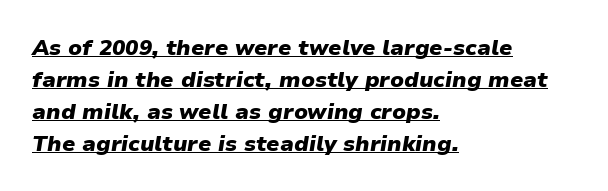
The image shows 22 px bold type, italic (leaning right); set left-aligned, normal line spacing (1.45x), normal letter spacing, underlined.
